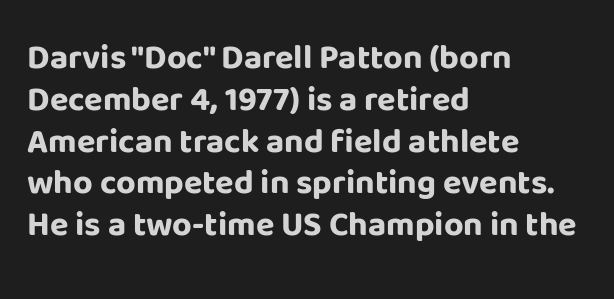
The image shows 34 px bold sans-serif type, upright; set left-aligned, line spacing 1.23x, normal letter spacing, not underlined; low stroke contrast and a large x-height.
